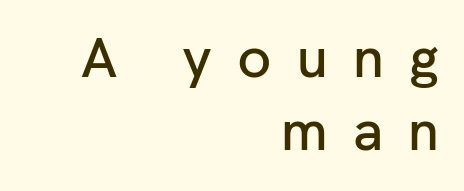
The image shows 56 px sans-serif type, upright; set right-aligned, normal line spacing (1.31x), unusually wide letter spacing (+0.45 em), not underlined; low stroke contrast and a medium x-height.
